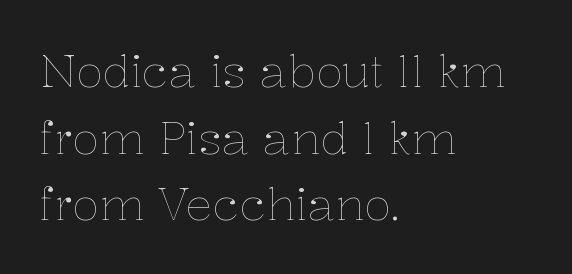
Q: Is the text bold? A: No.
Q: Is the text italic (slanted)? A: No, it is upright.
Q: Is the text underlined? A: No.
Q: How is the paragraph aligned? A: Left-aligned.
Q: Is the spacing between letters normal or unusually wide? A: Normal.
Q: Is the spacing between lines tight, normal or loose? A: Normal.
Q: Width (condensed, normal, or wide)? A: Normal.
Q: Stroke contrast? A: Low.
Q: x-height? A: Medium.
Q: Monospaced? A: No.
